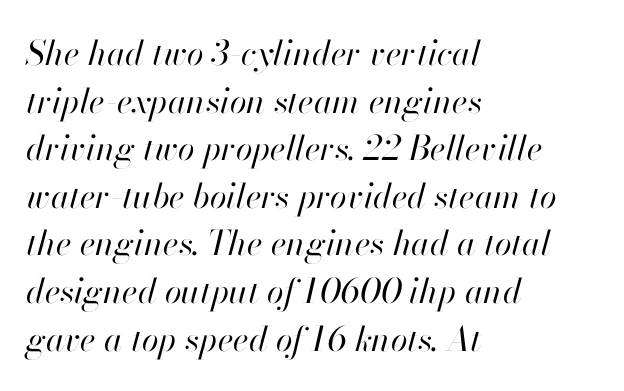
Q: Is the text bold? A: No.
Q: Is the text italic (slanted)? A: Yes, it leans right by about 13 degrees.
Q: Is the text underlined? A: No.
Q: How is the paragraph aligned? A: Left-aligned.
Q: Is the spacing between letters normal or unusually wide? A: Normal.
Q: Is the spacing between lines tight, normal or loose? A: Normal.
Q: Width (condensed, normal, or wide)? A: Normal.
Q: Stroke contrast? A: High.
Q: x-height? A: Small.
Q: Monospaced? A: No.
